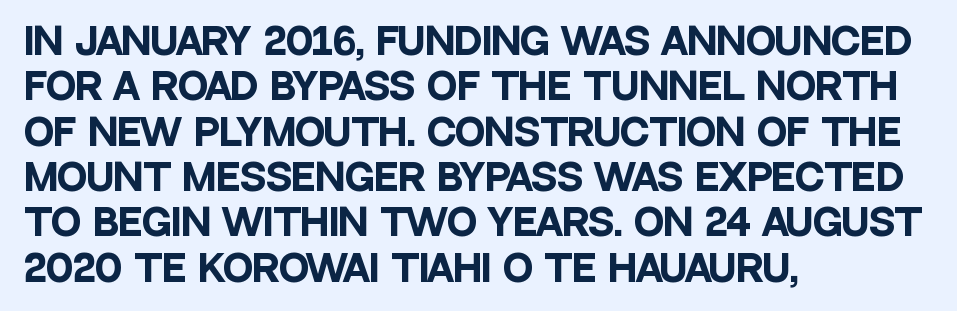
{"serif": "no", "italic": "no", "bold": "yes", "weight": "heavy", "width": "condensed", "stroke_contrast": "low", "x_height": "large", "monospaced": "no", "underline": "no", "align": "left", "line_spacing": "normal", "line_spacing_ratio": 1.26, "letter_spacing": "normal", "letter_spacing_em": 0.0, "glyph_px": 36}
